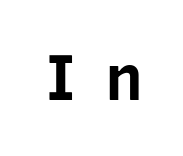
{"serif": "no", "italic": "no", "bold": "yes", "weight": "bold", "width": "normal", "stroke_contrast": "low", "x_height": "medium", "monospaced": "no", "underline": "no", "letter_spacing": "wide", "letter_spacing_em": 0.45, "glyph_px": 63}
